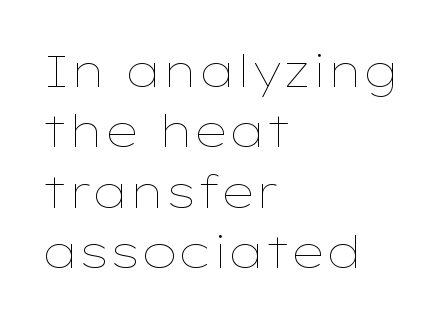
The type is set solid horizontally, with unmodified tracking. Check under the words: just untouched page. The typesetting does not lean heavy: it is not bold. If you drew a line through each stem, it would be perfectly vertical.
